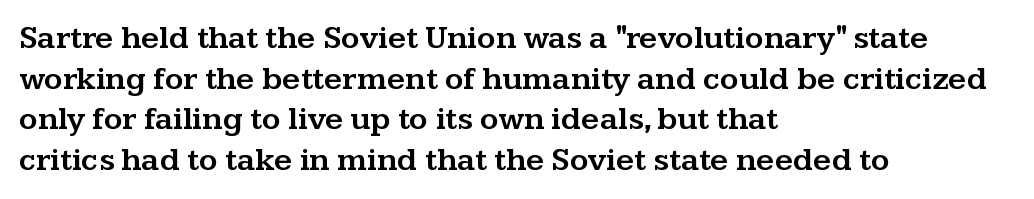
Q: Is the text italic (slanted)? A: No, it is upright.
Q: Is the typeface a serif or a sans-serif typeface? A: Serif.
Q: Is the text underlined? A: No.
Q: How is the paragraph aligned? A: Left-aligned.
Q: Is the spacing between letters normal or unusually wide? A: Normal.
Q: Is the spacing between lines tight, normal or loose? A: Normal.
Q: Width (condensed, normal, or wide)? A: Wide.
Q: Stroke contrast? A: Medium.
Q: x-height? A: Medium.
Q: Monospaced? A: No.
